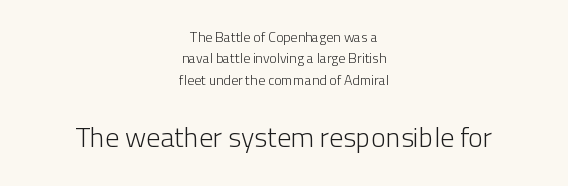
{"serif": "no", "italic": "no", "bold": "no", "weight": "light", "width": "normal", "stroke_contrast": "low", "x_height": "medium", "monospaced": "no", "underline": "no", "align": "center", "line_spacing": "normal", "line_spacing_ratio": 1.53, "letter_spacing": "normal", "letter_spacing_em": 0.0, "larger_block": "second", "size_ratio": 2.0, "glyph_px": 28}
